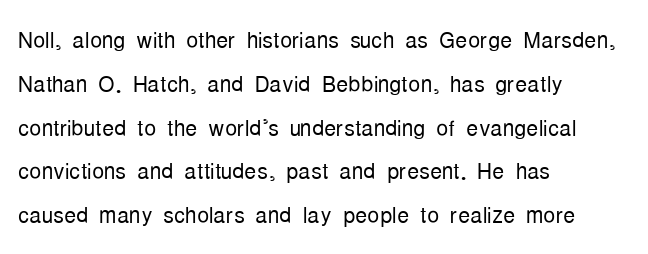
Do the characters align in a grid? No, the font is proportional. Bare-footed words on every line. Counters stay open thanks to moderate or lighter strokes. Notice how descenders clear the ascenders below comfortably — that's standard leading.
